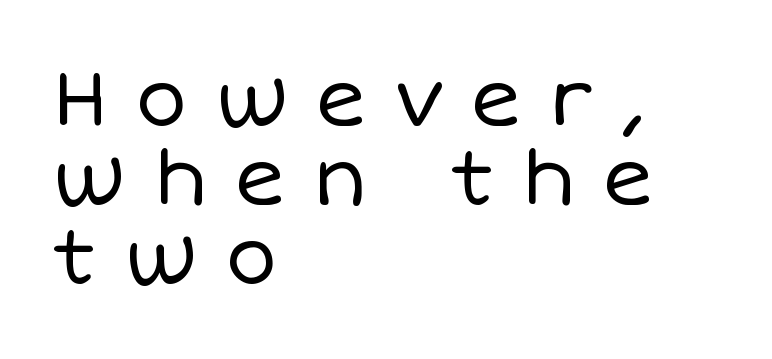
The image shows 78 px regular-weight type, upright; set left-aligned, tight line spacing (1.01x), unusually wide letter spacing (+0.35 em), not underlined; low stroke contrast and a large x-height.
